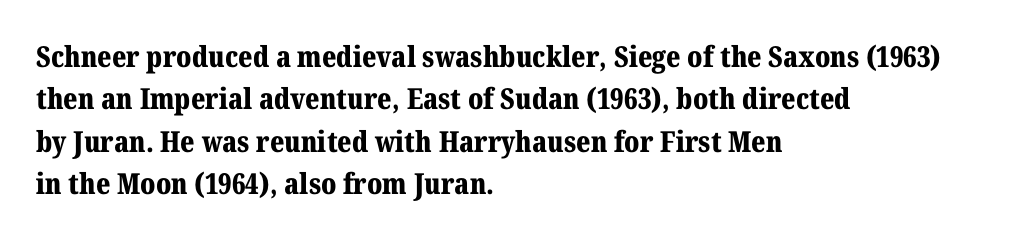
The image shows 29 px bold serif type, upright; set left-aligned, normal line spacing (1.46x), normal letter spacing, not underlined; medium stroke contrast and a medium x-height.
